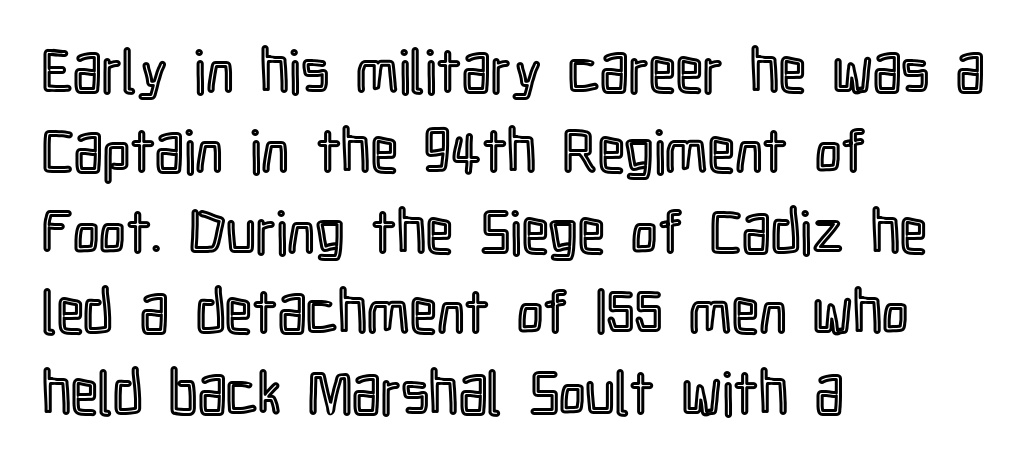
The image shows 60 px condensed type, upright; set left-aligned, normal line spacing (1.34x), normal letter spacing, not underlined; a medium x-height.
